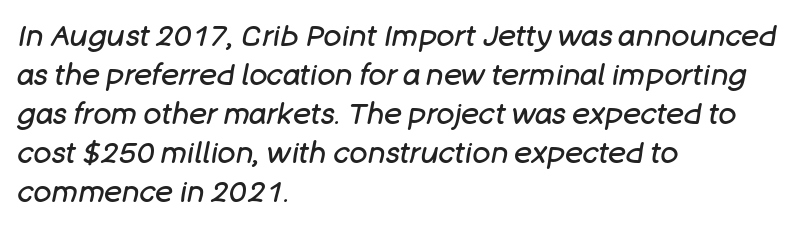
The zone under the glyphs is completely vacant. Posture: slanted. The cut favours lightness, reaching ordinary text weight at its darkest. The compositor pushed each line to the left boundary. Regular leading. This sample uses plain, unmodified letter spacing.
